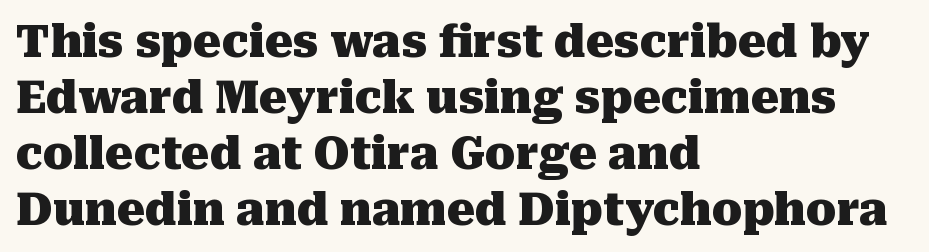
{"serif": "yes", "italic": "no", "bold": "yes", "weight": "heavy", "width": "normal", "stroke_contrast": "medium", "x_height": "medium", "monospaced": "no", "underline": "no", "align": "left", "line_spacing": "normal", "line_spacing_ratio": 1.27, "letter_spacing": "normal", "letter_spacing_em": 0.0, "glyph_px": 44}
